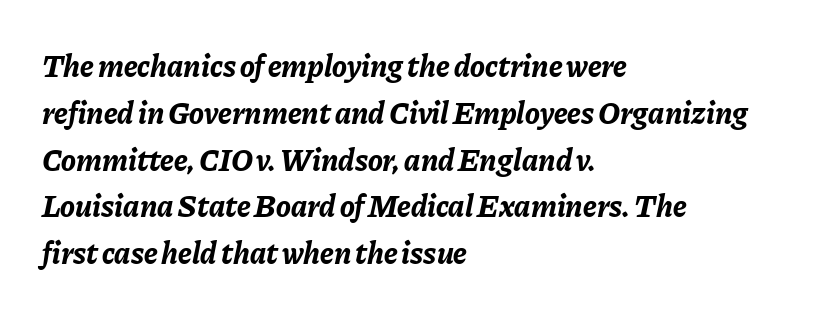
Q: Is the text bold? A: Yes.
Q: Is the text italic (slanted)? A: Yes, it leans right by about 11 degrees.
Q: Is the text underlined? A: No.
Q: How is the paragraph aligned? A: Left-aligned.
Q: Is the spacing between letters normal or unusually wide? A: Normal.
Q: Is the spacing between lines tight, normal or loose? A: Normal.
Q: Width (condensed, normal, or wide)? A: Normal.
Q: Stroke contrast? A: Low.
Q: x-height? A: Medium.
Q: Monospaced? A: No.
